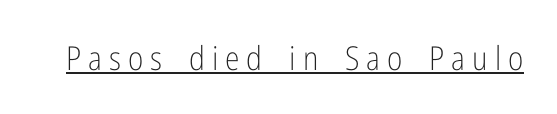
{"serif": "no", "italic": "no", "bold": "no", "weight": "light", "width": "condensed", "stroke_contrast": "low", "x_height": "medium", "monospaced": "no", "underline": "yes", "letter_spacing": "wide", "letter_spacing_em": 0.21, "glyph_px": 33}
